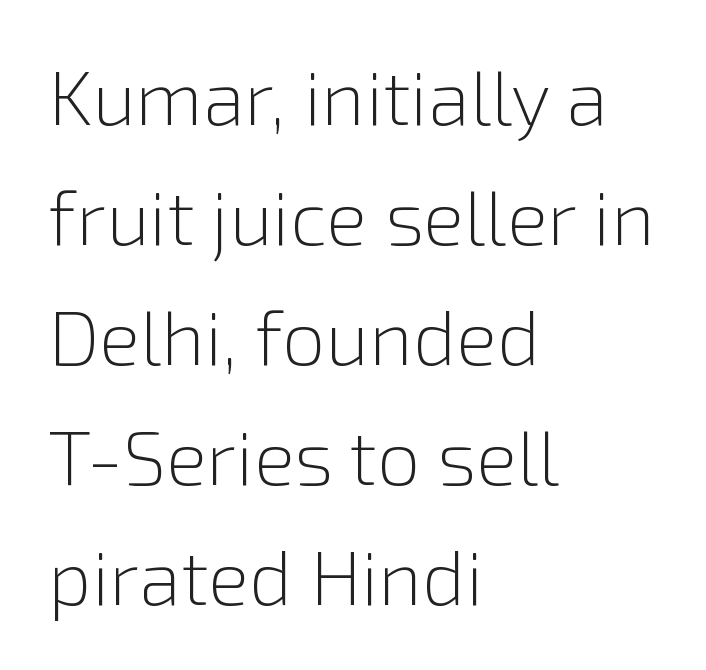
Q: Is the text bold? A: No.
Q: Is the text italic (slanted)? A: No, it is upright.
Q: Is the typeface a serif or a sans-serif typeface? A: Sans-serif.
Q: Is the text underlined? A: No.
Q: How is the paragraph aligned? A: Left-aligned.
Q: Is the spacing between letters normal or unusually wide? A: Normal.
Q: Is the spacing between lines tight, normal or loose? A: Normal.
Q: Width (condensed, normal, or wide)? A: Normal.
Q: Stroke contrast? A: Low.
Q: x-height? A: Medium.
Q: Monospaced? A: No.
